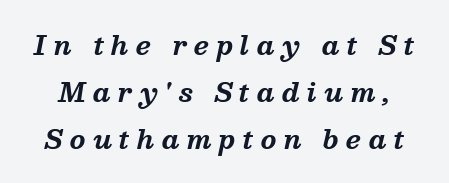
Q: Is the text bold? A: Yes.
Q: Is the text italic (slanted)? A: Yes, it leans right by about 13 degrees.
Q: Is the text underlined? A: No.
Q: Is the spacing between letters normal or unusually wide? A: Unusually wide.
